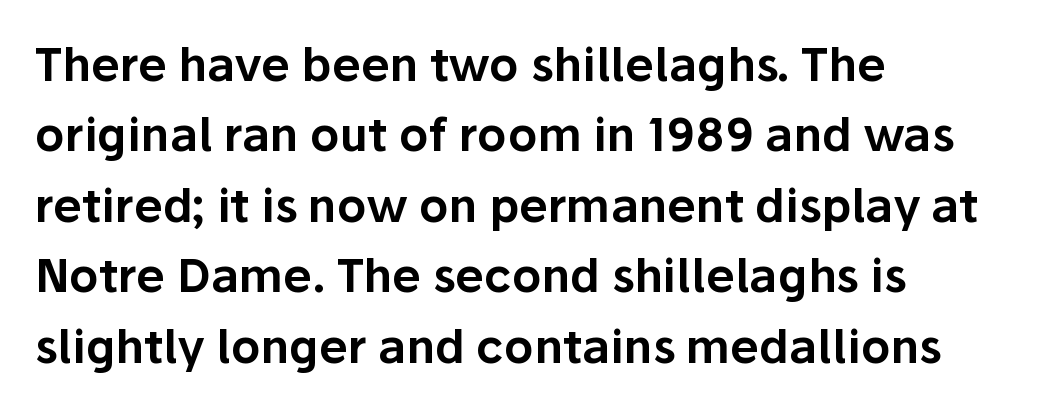
The image shows 46 px sans-serif type, upright; set left-aligned, normal line spacing (1.53x), normal letter spacing, not underlined; low stroke contrast and a medium x-height.
